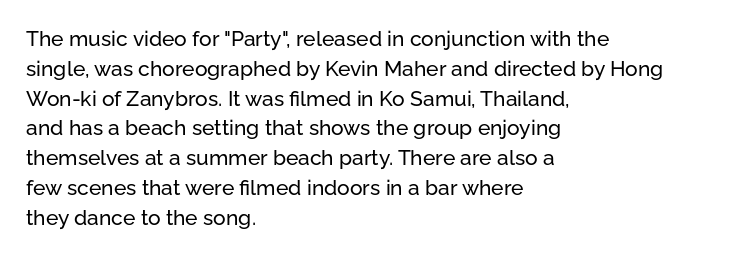
{"italic": "no", "underline": "no", "align": "left", "line_spacing": "normal", "line_spacing_ratio": 1.42, "letter_spacing": "normal", "letter_spacing_em": 0.0, "glyph_px": 21}
